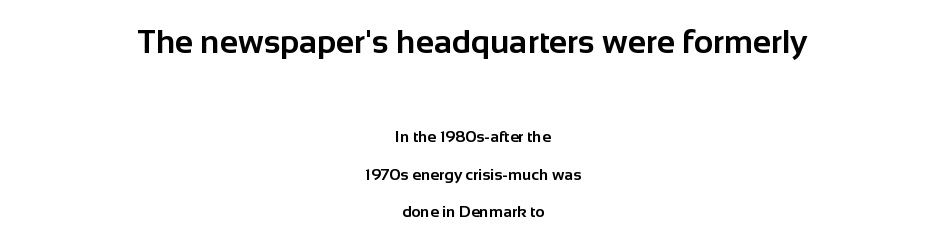
Caption: multi-line text, centered on the measure. Strokes here are thick enough to call this a true bold. There is no visible air inserted between adjacent glyphs. The passage shown stacks its lines with a broad gap.
